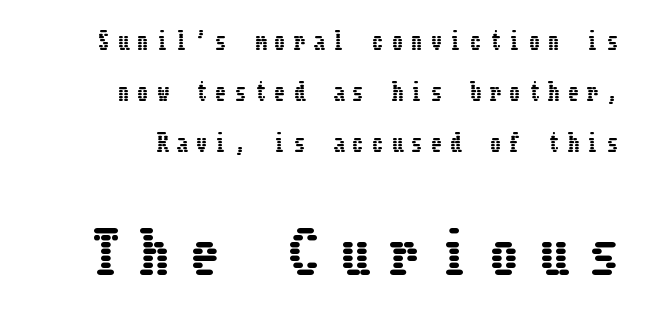
Q: Is the text italic (slanted)? A: No, it is upright.
Q: Is the text underlined? A: No.
Q: Is the spacing between letters normal or unusually wide? A: Unusually wide.
Q: Is the spacing between lines tight, normal or loose? A: Loose.
Q: Which block of text is set in a larger size, the first (top) or the second (bottom)? A: The second (bottom) one.
Q: Width (condensed, normal, or wide)? A: Condensed.
Q: Stroke contrast? A: Low.
Q: x-height? A: Medium.
